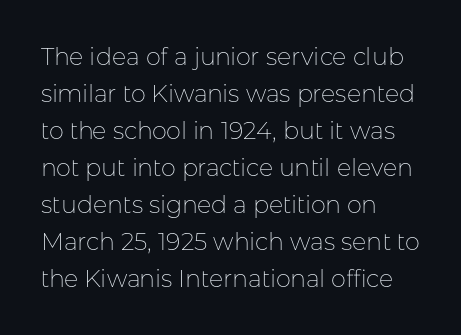
Q: Is the text bold? A: No.
Q: Is the text italic (slanted)? A: No, it is upright.
Q: Is the text underlined? A: No.
Q: How is the paragraph aligned? A: Left-aligned.
Q: Is the spacing between letters normal or unusually wide? A: Normal.
Q: Is the spacing between lines tight, normal or loose? A: Normal.
